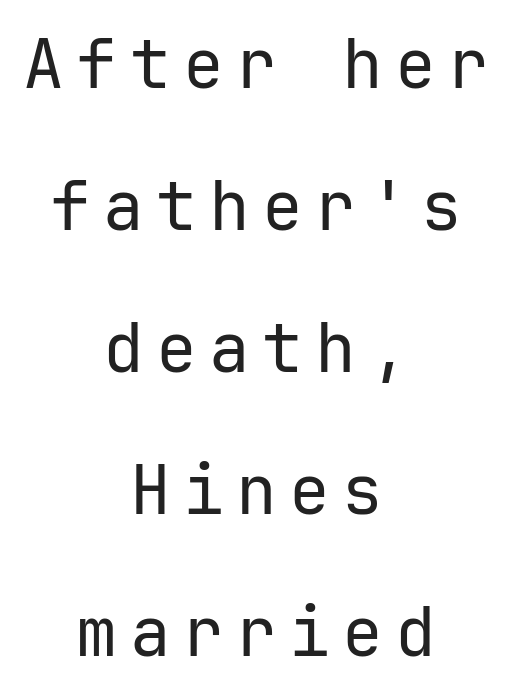
The image shows 68 px regular-weight sans-serif type, upright, monospaced; set centered, loose line spacing (2.09x), not underlined; low stroke contrast and a medium x-height.
